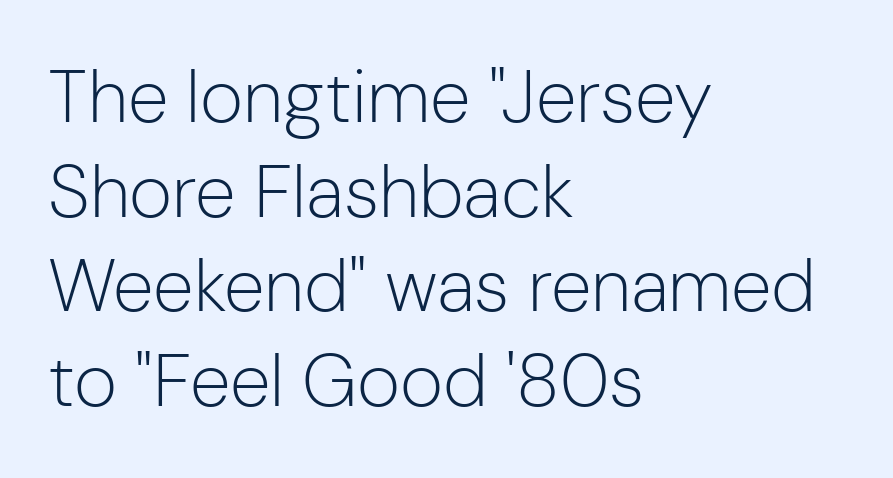
The image shows 74 px light sans-serif type, upright; set left-aligned, normal line spacing (1.28x), normal letter spacing, not underlined; low stroke contrast and a medium x-height.
